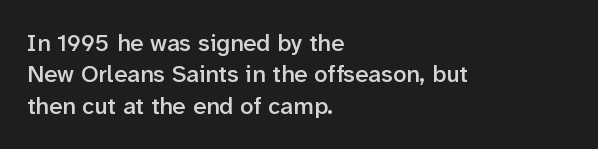
Students, this is semibold: more ink than regular, less than bold. Descender tails drop into unmarked territory. Reading down the block, your eye returns to a fixed left position each line. Do the letters lean? They stand straight. The space between consecutive lines is moderate.
